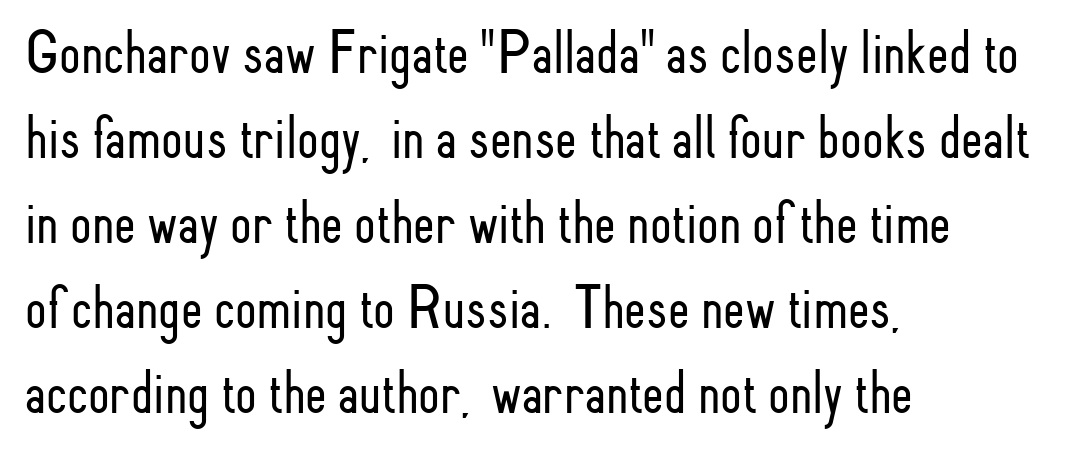
Q: Is the text bold? A: No.
Q: Is the text italic (slanted)? A: No, it is upright.
Q: Is the typeface a serif or a sans-serif typeface? A: Sans-serif.
Q: Is the text underlined? A: No.
Q: How is the paragraph aligned? A: Left-aligned.
Q: Is the spacing between letters normal or unusually wide? A: Normal.
Q: Is the spacing between lines tight, normal or loose? A: Normal.
Q: Width (condensed, normal, or wide)? A: Condensed.
Q: Stroke contrast? A: Low.
Q: x-height? A: Small.
Q: Monospaced? A: No.
